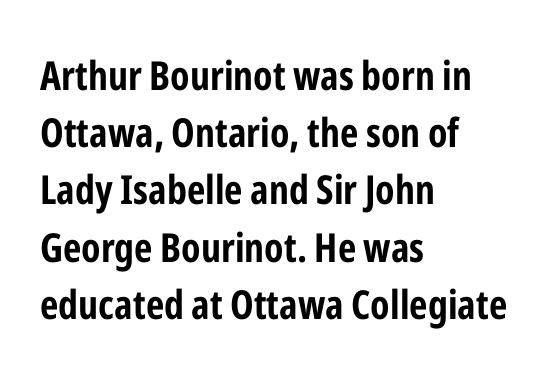
The image shows 40 px bold, condensed sans-serif type, upright; set left-aligned, normal line spacing (1.43x), normal letter spacing, not underlined; low stroke contrast and a medium x-height.
